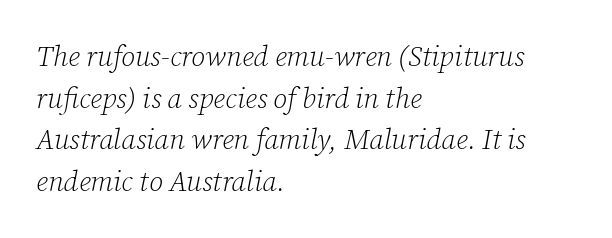
Typeset ragged right — the left edge is the straight one. The zone under the glyphs is completely vacant. What's the leading like? Ordinary, nothing unusual. The characters are drawn with everyday or finer stroke widths. Spacing verdict: proportional, widths tailored to each character.
